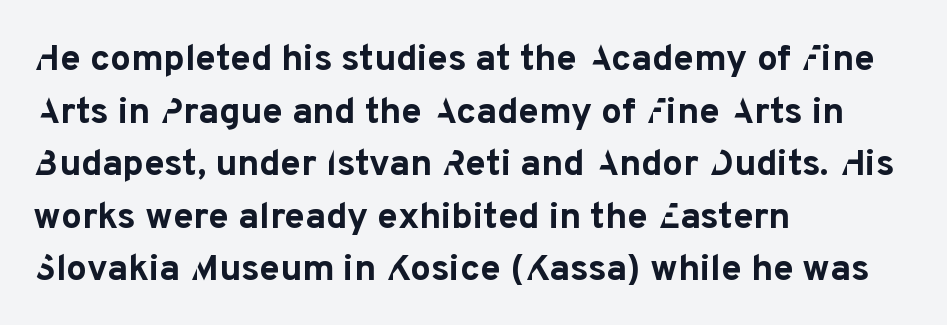
The leading is moderate, giving the passage an even texture. Observe the absence of serifs on each vertical stroke in this sample. You'd pick this weight for a headline — it's a proper bold. The area under the type is left untouched. Each letter keeps its own natural width here, so spacing adapts to shape. In terms of posture, this sample is upright.
